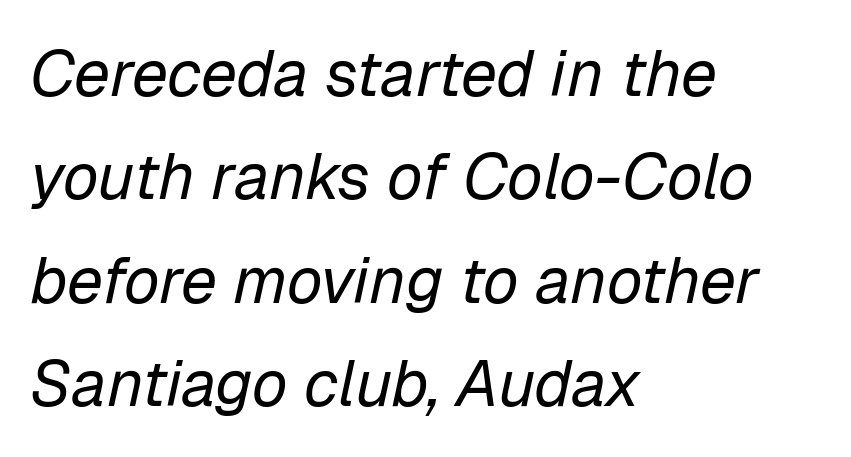
The passage shown is typed in a proportional face where columns would drift. Observe the lean: these are italic letterforms. The rendering anchors every line to the left-hand side. Here the glyphs are tracked normally, forming tight word shapes.
